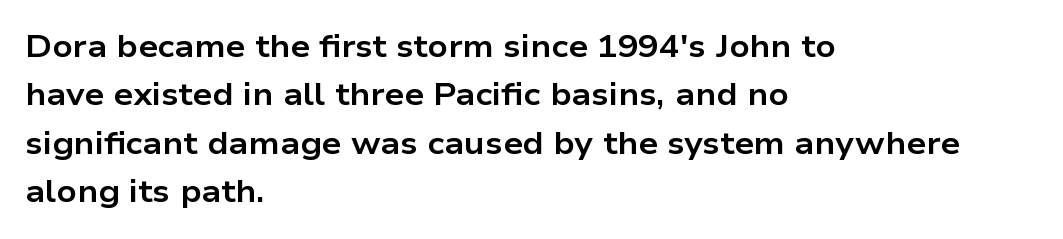
The image shows 31 px bold, wide sans-serif type, upright; set left-aligned, normal line spacing (1.56x), normal letter spacing, not underlined; low stroke contrast and a medium x-height.
